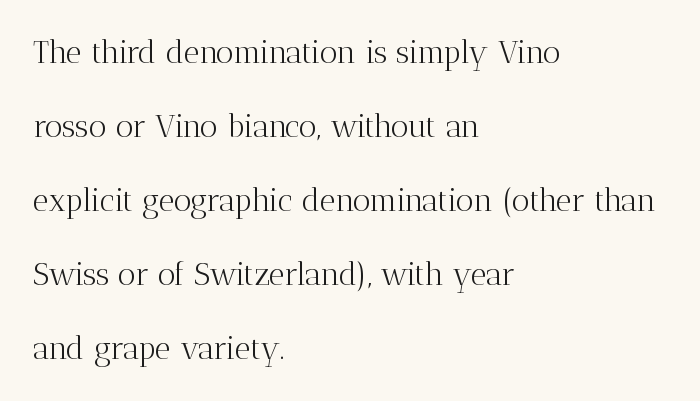
The image shows 31 px light serif type, upright; set left-aligned, loose line spacing (2.39x), normal letter spacing, not underlined; medium stroke contrast and a medium x-height.
